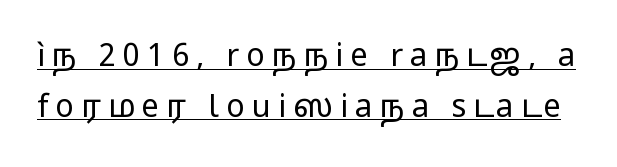
Serif or sans? Sans — the stroke terminals are bare. You could not count columns in this text — the font is proportionally spaced. This rendering widens character spacing well past its baseline value. Each new line begins a customary step beneath the previous one. The glyphs are accompanied by a horizontal stroke just below them.
